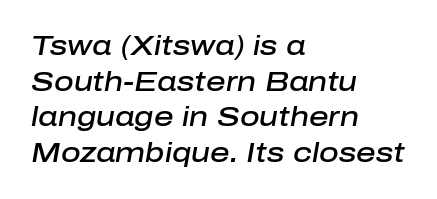
{"italic": "yes", "lean": "right", "slant_degrees": 10, "bold": "semi", "underline": "no", "align": "left", "line_spacing": "normal", "line_spacing_ratio": 1.32, "letter_spacing": "normal", "letter_spacing_em": 0.0, "glyph_px": 27}
